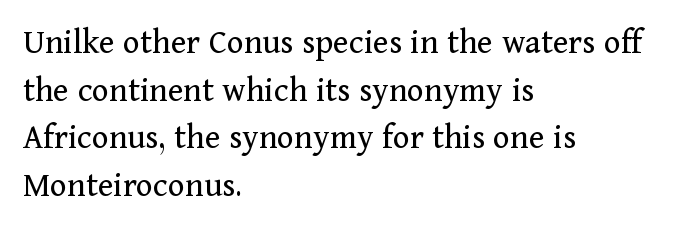
Q: Is the text bold? A: No.
Q: Is the text italic (slanted)? A: No, it is upright.
Q: Is the typeface a serif or a sans-serif typeface? A: Serif.
Q: Is the text underlined? A: No.
Q: How is the paragraph aligned? A: Left-aligned.
Q: Is the spacing between letters normal or unusually wide? A: Normal.
Q: Is the spacing between lines tight, normal or loose? A: Normal.
Q: Width (condensed, normal, or wide)? A: Normal.
Q: Stroke contrast? A: Medium.
Q: x-height? A: Medium.
Q: Monospaced? A: No.
